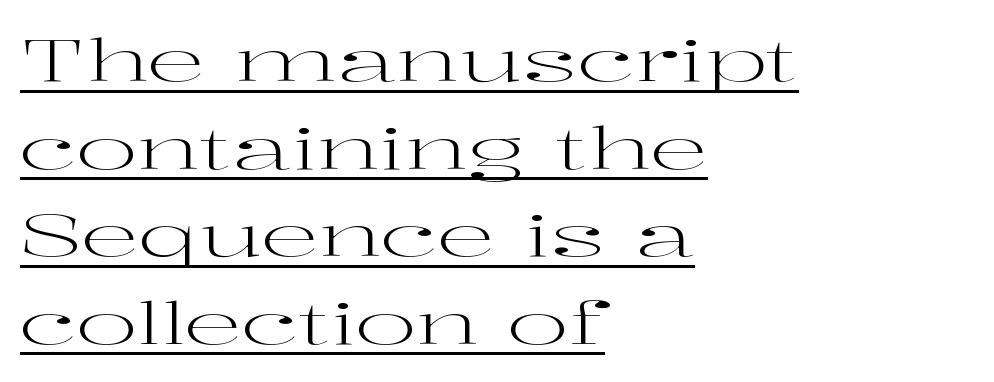
The image shows 58 px regular-weight, wide serif type, upright; set left-aligned, normal line spacing (1.51x), normal letter spacing, underlined; high stroke contrast and a medium x-height.
